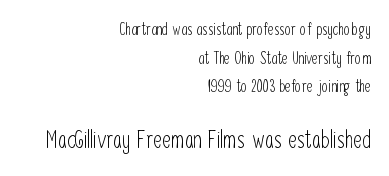
The image shows 24 px text type, upright; set right-aligned, line spacing 1.79x, normal letter spacing, not underlined; the second (bottom) block is 1.5x larger.
